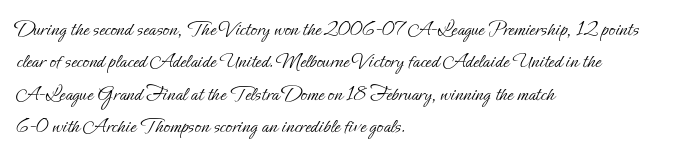
Q: Is the text bold? A: No.
Q: Is the text italic (slanted)? A: Yes.
Q: Is the text underlined? A: No.
Q: How is the paragraph aligned? A: Left-aligned.
Q: Is the spacing between letters normal or unusually wide? A: Normal.
Q: Is the spacing between lines tight, normal or loose? A: Normal.
